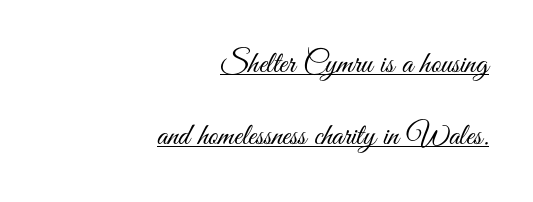
Q: Is the text bold? A: No.
Q: Is the text italic (slanted)? A: Yes.
Q: Is the typeface a serif or a sans-serif typeface? A: Sans-serif.
Q: Is the text underlined? A: Yes.
Q: How is the paragraph aligned? A: Right-aligned.
Q: Is the spacing between letters normal or unusually wide? A: Normal.
Q: Is the spacing between lines tight, normal or loose? A: Loose.
Q: Width (condensed, normal, or wide)? A: Condensed.
Q: Stroke contrast? A: Medium.
Q: x-height? A: Small.
Q: Monospaced? A: No.
